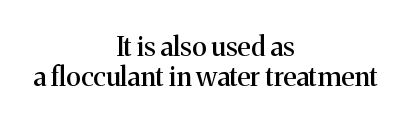
The image shows 27 px text type, upright; set centered, tight line spacing (1.1x), normal letter spacing, not underlined.
